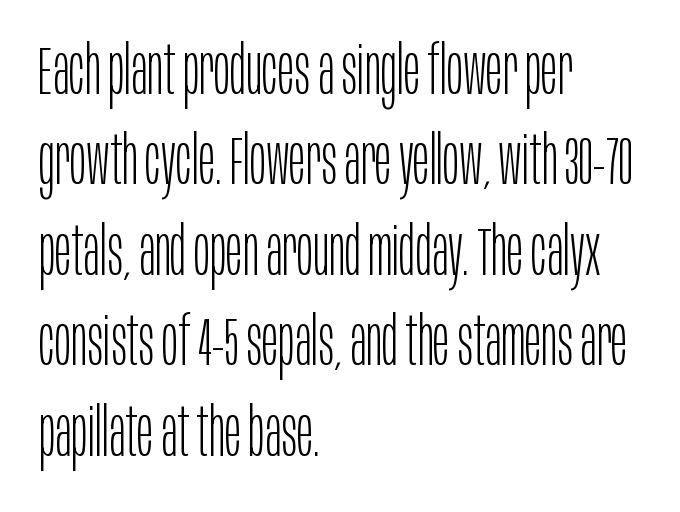
The image shows 68 px light, condensed sans-serif type, upright; set left-aligned, normal line spacing (1.33x), normal letter spacing, not underlined; low stroke contrast and a large x-height.
